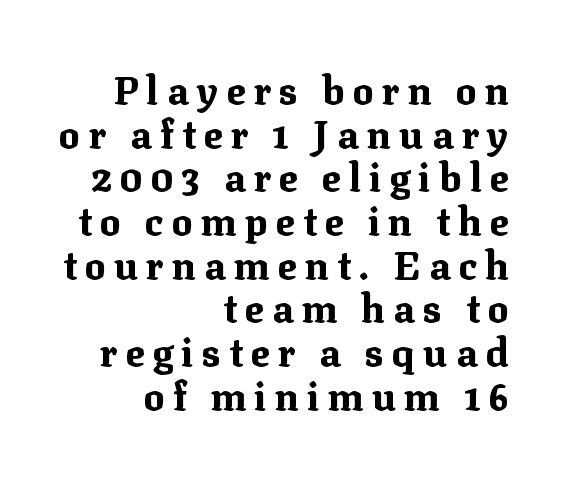
Q: Is the text bold? A: Yes.
Q: Is the text italic (slanted)? A: No, it is upright.
Q: Is the typeface a serif or a sans-serif typeface? A: Serif.
Q: Is the text underlined? A: No.
Q: How is the paragraph aligned? A: Right-aligned.
Q: Is the spacing between letters normal or unusually wide? A: Unusually wide.
Q: Is the spacing between lines tight, normal or loose? A: Tight.
Q: Width (condensed, normal, or wide)? A: Normal.
Q: Stroke contrast? A: Medium.
Q: x-height? A: Medium.
Q: Monospaced? A: No.
